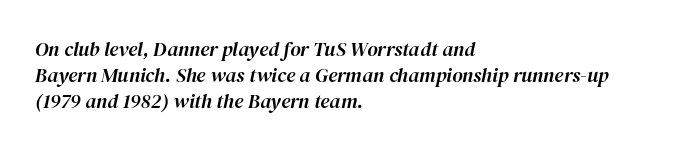
{"italic": "yes", "lean": "right", "slant_degrees": 12, "underline": "no", "align": "left", "line_spacing": "normal", "line_spacing_ratio": 1.29, "letter_spacing": "normal", "letter_spacing_em": 0.0, "glyph_px": 20}
